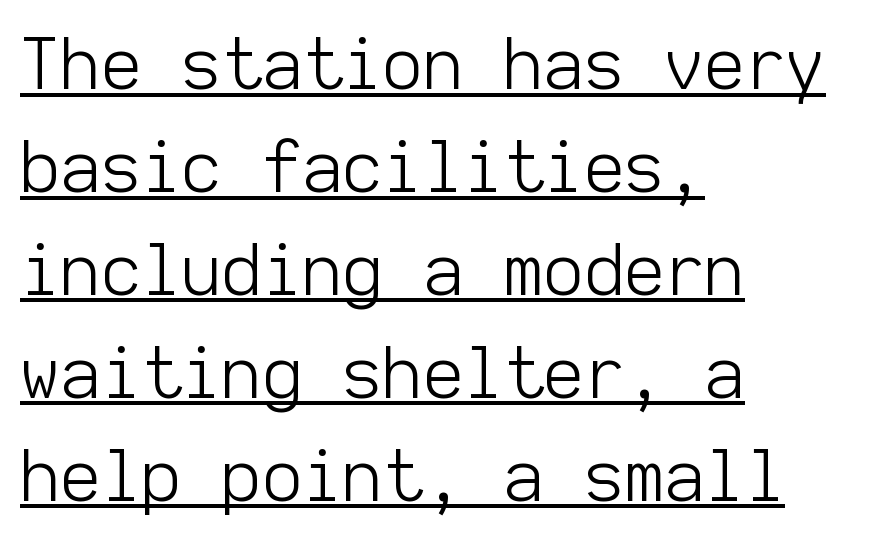
Q: Is the text bold? A: No.
Q: Is the text italic (slanted)? A: No, it is upright.
Q: Is the typeface a serif or a sans-serif typeface? A: Sans-serif.
Q: Is the text underlined? A: Yes.
Q: How is the paragraph aligned? A: Left-aligned.
Q: Is the spacing between letters normal or unusually wide? A: Normal.
Q: Is the spacing between lines tight, normal or loose? A: Normal.
Q: Width (condensed, normal, or wide)? A: Normal.
Q: Stroke contrast? A: Low.
Q: x-height? A: Medium.
Q: Monospaced? A: Yes.
